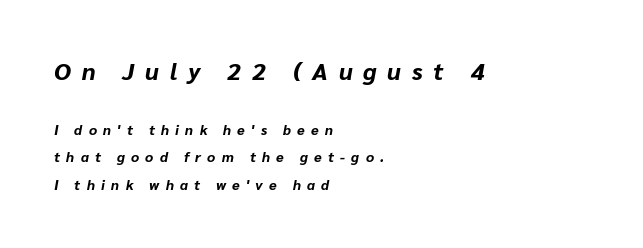
Q: Is the text bold? A: Yes.
Q: Is the text italic (slanted)? A: Yes, it leans right by about 10 degrees.
Q: Is the text underlined? A: No.
Q: How is the paragraph aligned? A: Left-aligned.
Q: Is the spacing between letters normal or unusually wide? A: Unusually wide.
Q: Is the spacing between lines tight, normal or loose? A: Loose.
Q: Which block of text is set in a larger size, the first (top) or the second (bottom)? A: The first (top) one.
